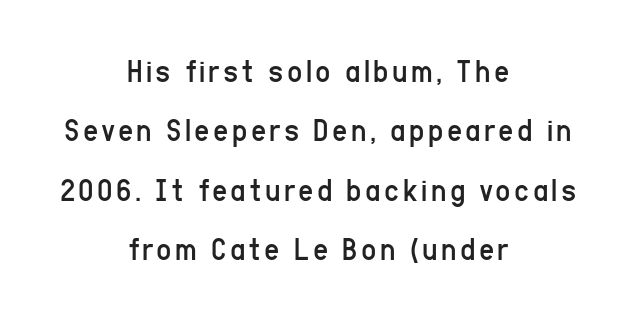
The image shows 33 px regular-weight, condensed sans-serif type, upright; set centered, line spacing 1.8x, not underlined; low stroke contrast and a medium x-height.
